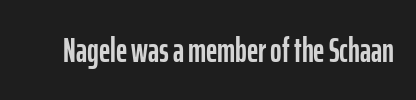
{"serif": "no", "italic": "no", "width": "condensed", "stroke_contrast": "low", "x_height": "medium", "monospaced": "no", "underline": "no", "letter_spacing": "normal", "letter_spacing_em": 0.0, "glyph_px": 35}
